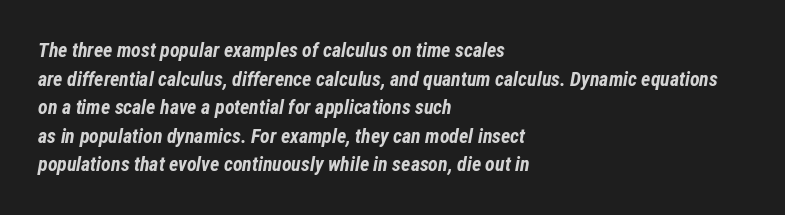
No word sits above an underline. This sample uses an oblique cut, with every glyph tilted off the vertical. A student would call this left alignment; a typographer would say flush left, rag right. This sample keeps an unexceptional amount of space between lines.
